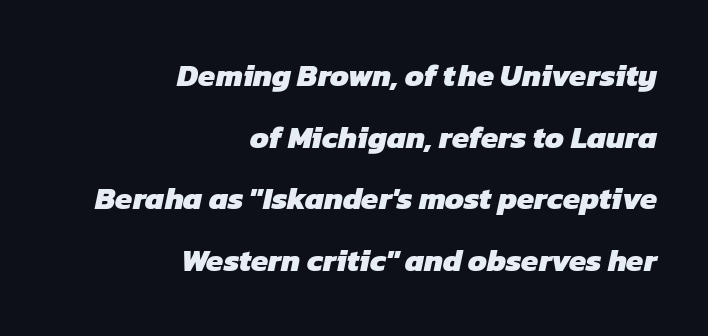
{"serif": "no", "bold": "yes", "weight": "heavy", "width": "normal", "stroke_contrast": "low", "x_height": "medium", "monospaced": "no", "underline": "no", "align": "right", "line_spacing": "loose", "line_spacing_ratio": 1.99, "letter_spacing": "normal", "letter_spacing_em": 0.0, "glyph_px": 31}
